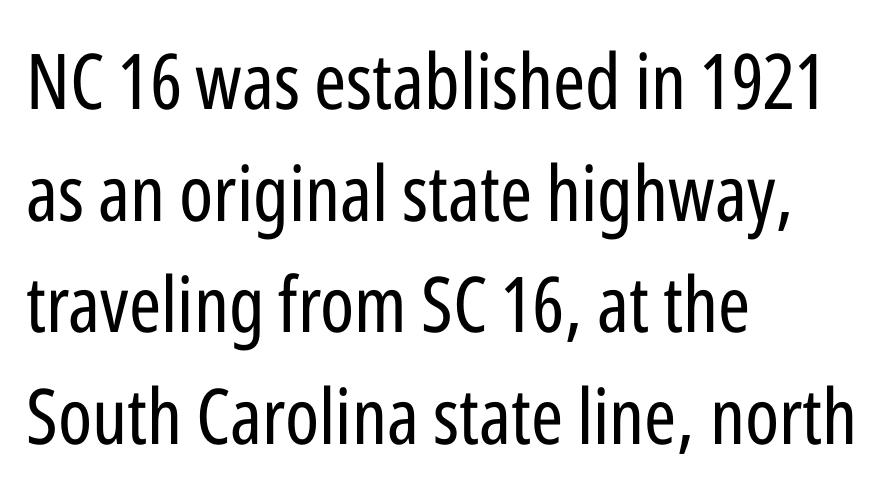
Q: Is the text bold? A: No.
Q: Is the text italic (slanted)? A: No, it is upright.
Q: Is the typeface a serif or a sans-serif typeface? A: Sans-serif.
Q: Is the text underlined? A: No.
Q: How is the paragraph aligned? A: Left-aligned.
Q: Is the spacing between letters normal or unusually wide? A: Normal.
Q: Is the spacing between lines tight, normal or loose? A: Normal.
Q: Width (condensed, normal, or wide)? A: Condensed.
Q: Stroke contrast? A: Low.
Q: x-height? A: Medium.
Q: Monospaced? A: No.
